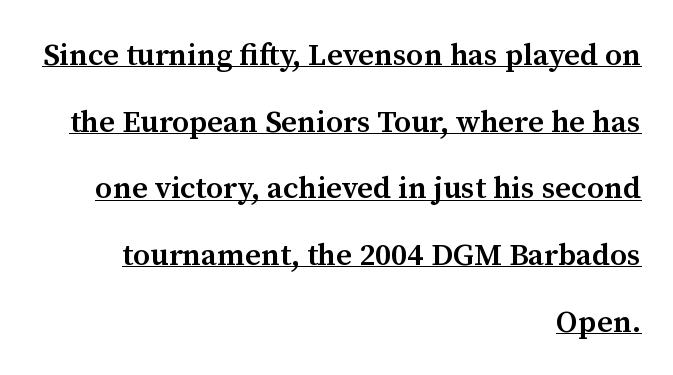
{"serif": "yes", "italic": "no", "bold": "semi", "weight": "semibold", "width": "normal", "stroke_contrast": "medium", "x_height": "medium", "monospaced": "no", "underline": "yes", "align": "right", "line_spacing": "loose", "line_spacing_ratio": 2.15, "letter_spacing": "normal", "letter_spacing_em": 0.0, "glyph_px": 31}
